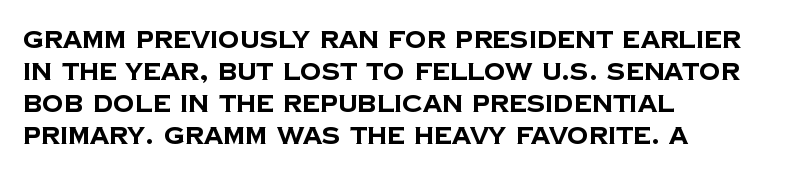
The image shows 24 px bold type; set left-aligned, normal line spacing (1.33x), normal letter spacing, not underlined.
